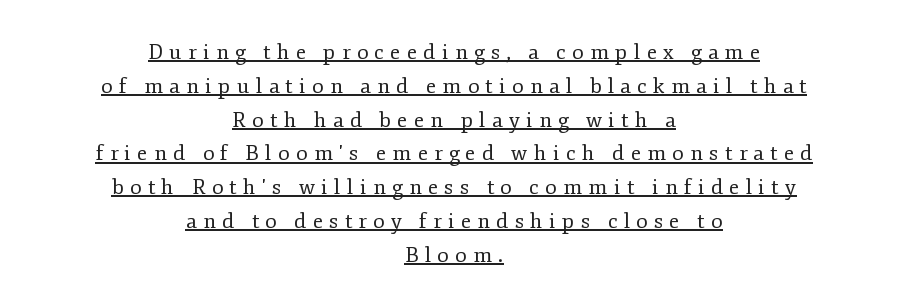
{"italic": "no", "bold": "no", "underline": "yes", "align": "center", "line_spacing": "normal", "line_spacing_ratio": 1.61, "letter_spacing": "wide", "letter_spacing_em": 0.3, "glyph_px": 21}
